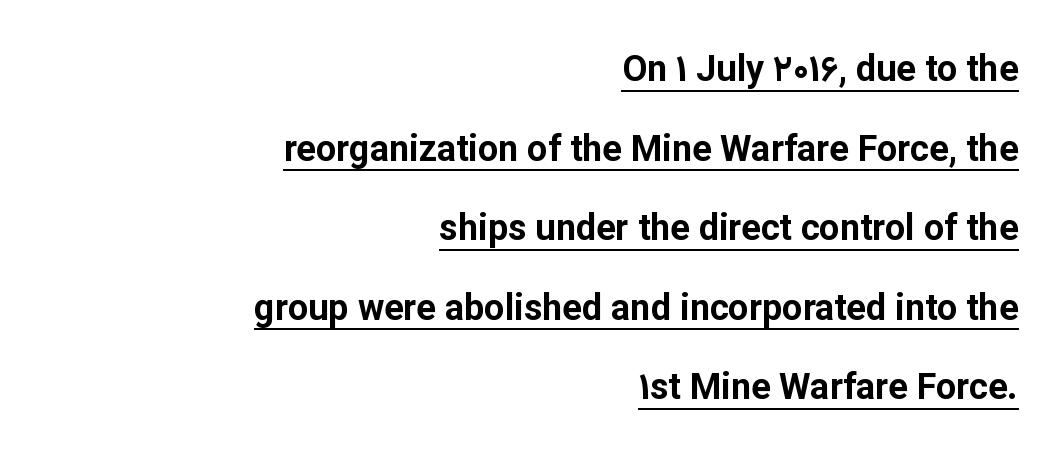
Q: Is the text bold? A: Yes.
Q: Is the text italic (slanted)? A: No, it is upright.
Q: Is the typeface a serif or a sans-serif typeface? A: Sans-serif.
Q: Is the text underlined? A: Yes.
Q: How is the paragraph aligned? A: Right-aligned.
Q: Is the spacing between letters normal or unusually wide? A: Normal.
Q: Is the spacing between lines tight, normal or loose? A: Loose.
Q: Width (condensed, normal, or wide)? A: Normal.
Q: Stroke contrast? A: Low.
Q: x-height? A: Medium.
Q: Monospaced? A: No.
